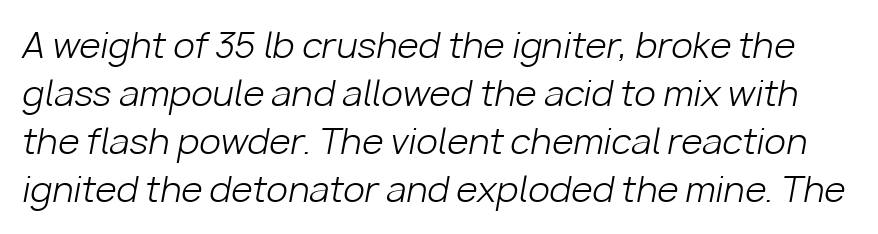
The image shows 35 px light type, italic (leaning right); set normal line spacing (1.37x), normal letter spacing, not underlined; low stroke contrast and a medium x-height.
